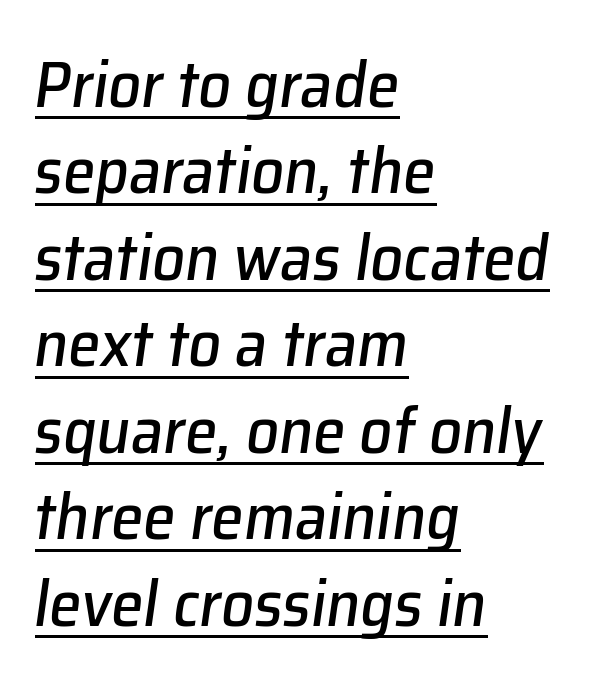
{"italic": "yes", "lean": "right", "slant_degrees": 8, "width": "normal", "stroke_contrast": "low", "x_height": "medium", "monospaced": "no", "underline": "yes", "align": "left", "line_spacing": "normal", "line_spacing_ratio": 1.33, "letter_spacing": "normal", "letter_spacing_em": 0.0, "glyph_px": 65}
